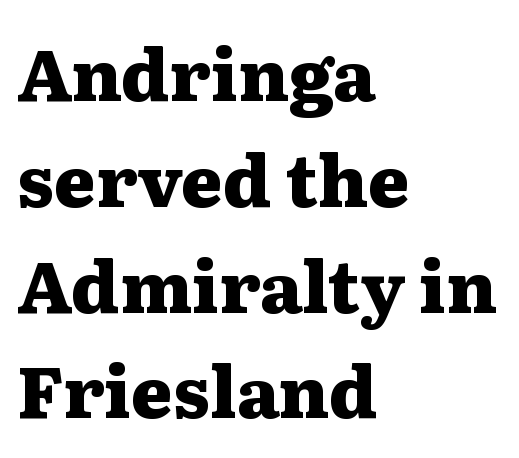
Q: Is the text bold? A: Yes.
Q: Is the text italic (slanted)? A: No, it is upright.
Q: Is the typeface a serif or a sans-serif typeface? A: Serif.
Q: Is the text underlined? A: No.
Q: How is the paragraph aligned? A: Left-aligned.
Q: Is the spacing between letters normal or unusually wide? A: Normal.
Q: Is the spacing between lines tight, normal or loose? A: Normal.
Q: Width (condensed, normal, or wide)? A: Wide.
Q: Stroke contrast? A: Medium.
Q: x-height? A: Medium.
Q: Monospaced? A: No.
